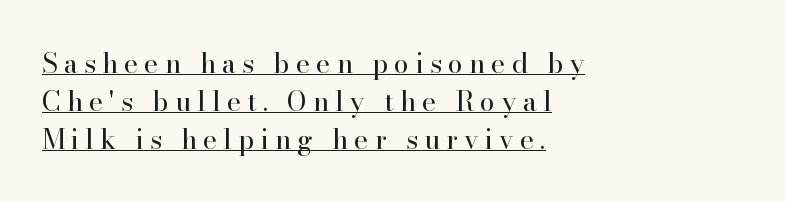
Q: Is the text bold? A: No.
Q: Is the text italic (slanted)? A: No, it is upright.
Q: Is the text underlined? A: Yes.
Q: How is the paragraph aligned? A: Left-aligned.
Q: Is the spacing between letters normal or unusually wide? A: Unusually wide.
Q: Is the spacing between lines tight, normal or loose? A: Normal.
